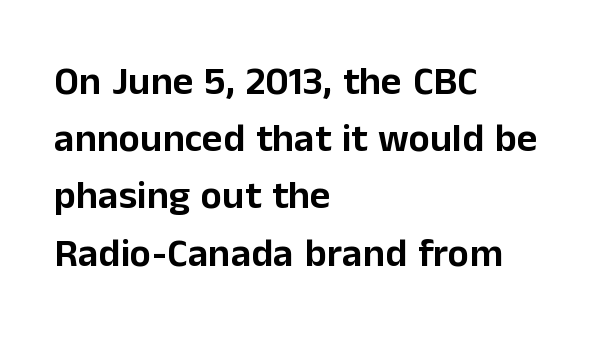
{"serif": "no", "italic": "no", "width": "normal", "stroke_contrast": "low", "x_height": "medium", "monospaced": "no", "underline": "no", "align": "left", "line_spacing": "normal", "line_spacing_ratio": 1.43, "letter_spacing": "normal", "letter_spacing_em": 0.0, "glyph_px": 40}
